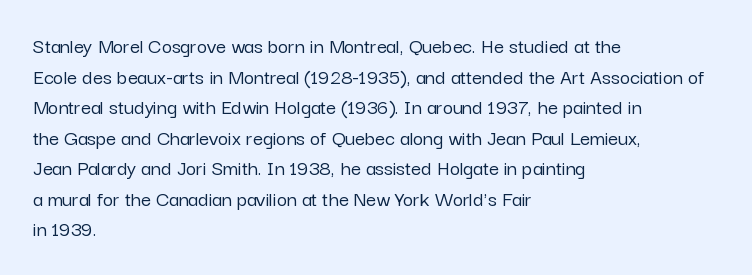
Q: Is the text italic (slanted)? A: No, it is upright.
Q: Is the text underlined? A: No.
Q: How is the paragraph aligned? A: Left-aligned.
Q: Is the spacing between letters normal or unusually wide? A: Normal.
Q: Is the spacing between lines tight, normal or loose? A: Normal.
